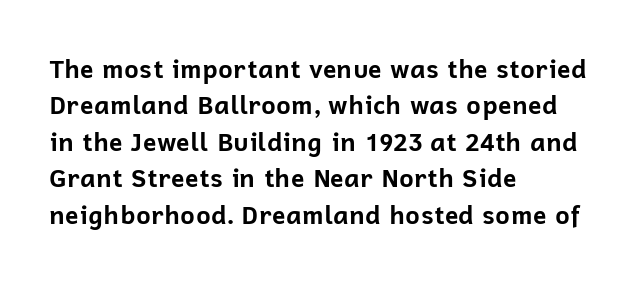
{"italic": "no", "bold": "yes", "underline": "no", "align": "left", "line_spacing": "normal", "line_spacing_ratio": 1.46, "letter_spacing": "normal", "letter_spacing_em": 0.0, "glyph_px": 25}
